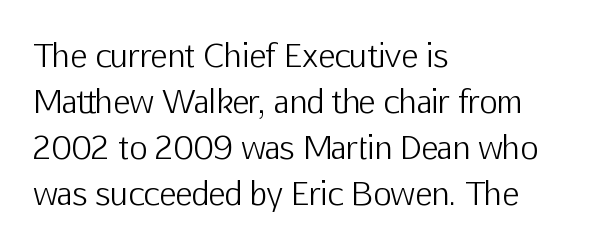
Q: Is the text bold? A: No.
Q: Is the text italic (slanted)? A: No, it is upright.
Q: Is the typeface a serif or a sans-serif typeface? A: Sans-serif.
Q: Is the text underlined? A: No.
Q: How is the paragraph aligned? A: Left-aligned.
Q: Is the spacing between letters normal or unusually wide? A: Normal.
Q: Is the spacing between lines tight, normal or loose? A: Normal.
Q: Width (condensed, normal, or wide)? A: Normal.
Q: Stroke contrast? A: Low.
Q: x-height? A: Medium.
Q: Monospaced? A: No.
